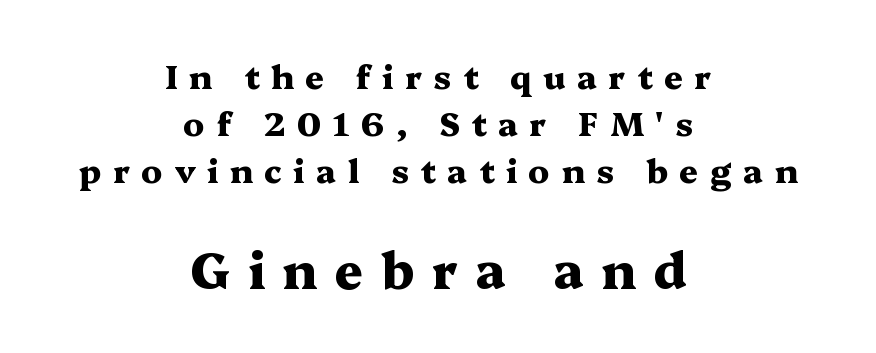
Q: Is the text bold? A: Yes.
Q: Is the text italic (slanted)? A: No, it is upright.
Q: Is the typeface a serif or a sans-serif typeface? A: Serif.
Q: Is the text underlined? A: No.
Q: How is the paragraph aligned? A: Centered.
Q: Is the spacing between letters normal or unusually wide? A: Unusually wide.
Q: Is the spacing between lines tight, normal or loose? A: Normal.
Q: Which block of text is set in a larger size, the first (top) or the second (bottom)? A: The second (bottom) one.
Q: Width (condensed, normal, or wide)? A: Wide.
Q: Stroke contrast? A: Medium.
Q: x-height? A: Medium.
Q: Monospaced? A: No.
